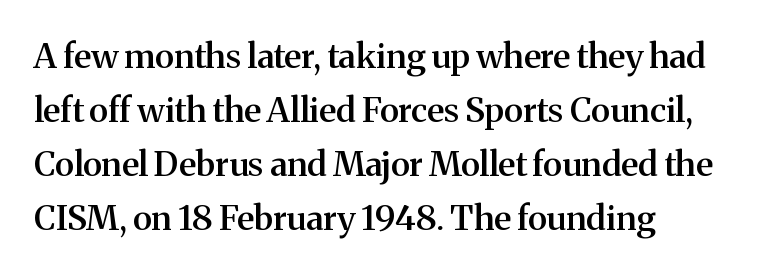
The image shows 34 px semibold serif type, upright; set left-aligned, normal line spacing (1.59x), normal letter spacing, not underlined; medium stroke contrast and a medium x-height.
